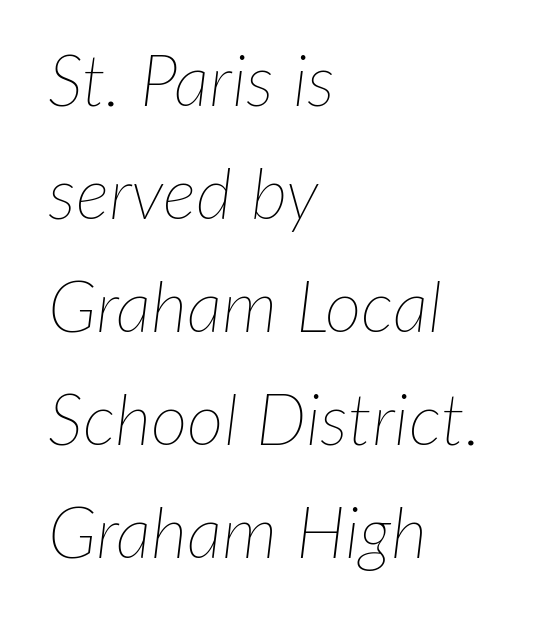
{"italic": "yes", "lean": "right", "slant_degrees": 7, "bold": "no", "weight": "thin", "width": "normal", "stroke_contrast": "low", "x_height": "medium", "monospaced": "no", "underline": "no", "align": "left", "line_spacing": "normal", "line_spacing_ratio": 1.59, "letter_spacing": "normal", "letter_spacing_em": 0.0, "glyph_px": 71}
